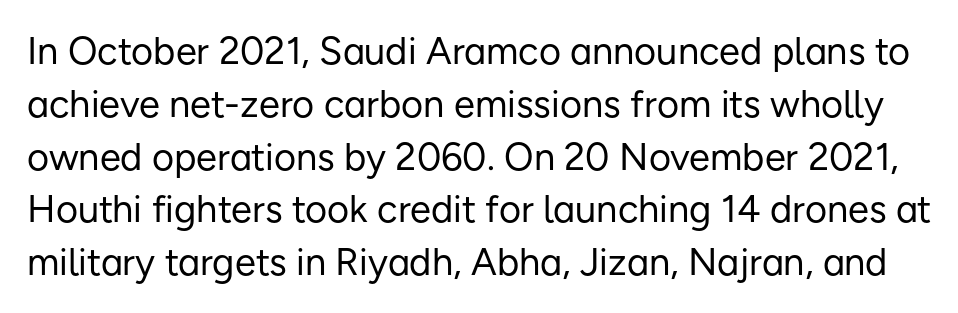
Q: Is the text bold? A: No.
Q: Is the text italic (slanted)? A: No, it is upright.
Q: Is the typeface a serif or a sans-serif typeface? A: Sans-serif.
Q: Is the text underlined? A: No.
Q: Is the spacing between letters normal or unusually wide? A: Normal.
Q: Is the spacing between lines tight, normal or loose? A: Normal.
Q: Width (condensed, normal, or wide)? A: Normal.
Q: Stroke contrast? A: Low.
Q: x-height? A: Medium.
Q: Monospaced? A: No.
